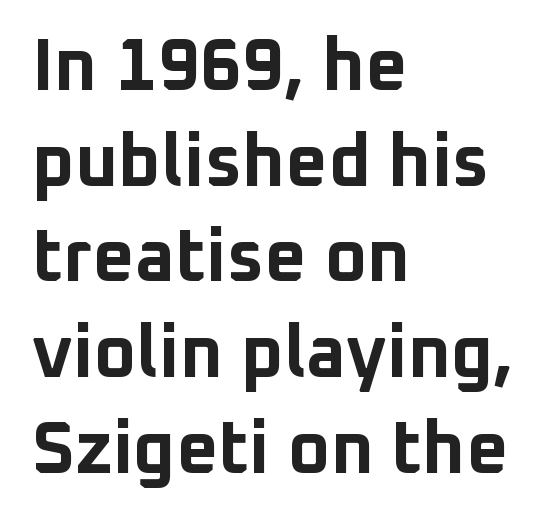
The compositor pushed each line to the left boundary. Stroke terminals: plain, sans-serif. Descenders hang freely into open space. This block has exactly the height ordinary leading produces. A typesetter would call this zero additional tracking.
